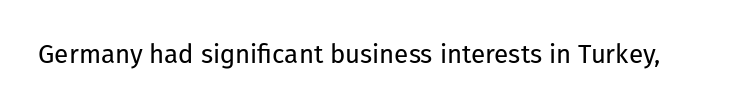
Q: Is the text bold? A: No.
Q: Is the text italic (slanted)? A: No, it is upright.
Q: Is the text underlined? A: No.
Q: Is the spacing between letters normal or unusually wide? A: Normal.
